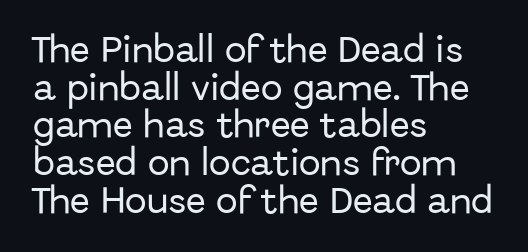
You could not count columns in this text — the font is proportionally spaced. The ragged edge is on the right, which tells us the setting is flush left. The typeface chosen for these lines omits serifs. Lines of text with bare space underneath.
